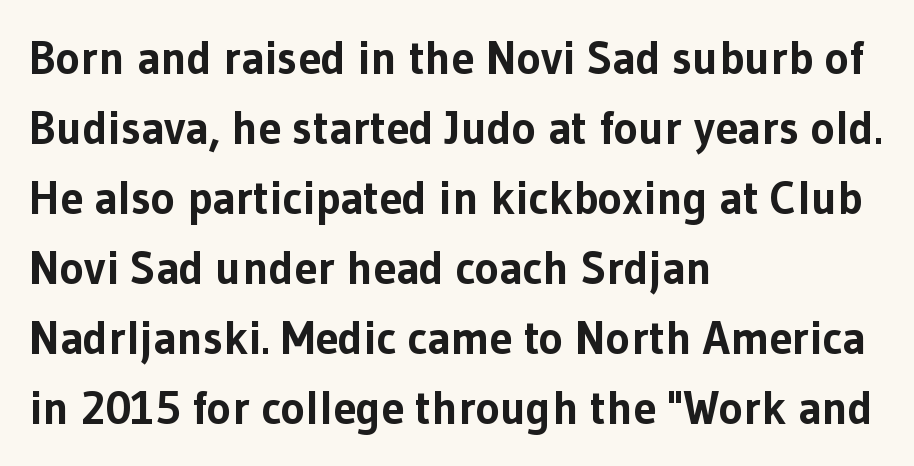
The image shows 46 px bold sans-serif type, upright; set left-aligned, normal line spacing (1.52x), normal letter spacing, not underlined; low stroke contrast and a medium x-height.
